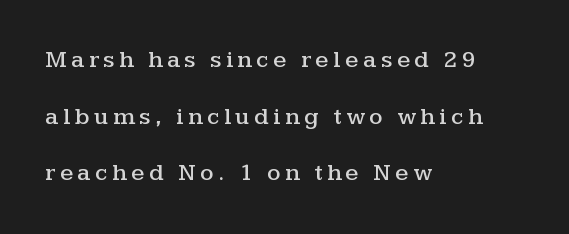
{"italic": "no", "underline": "no", "align": "left", "line_spacing": "loose", "line_spacing_ratio": 2.36, "glyph_px": 24}
